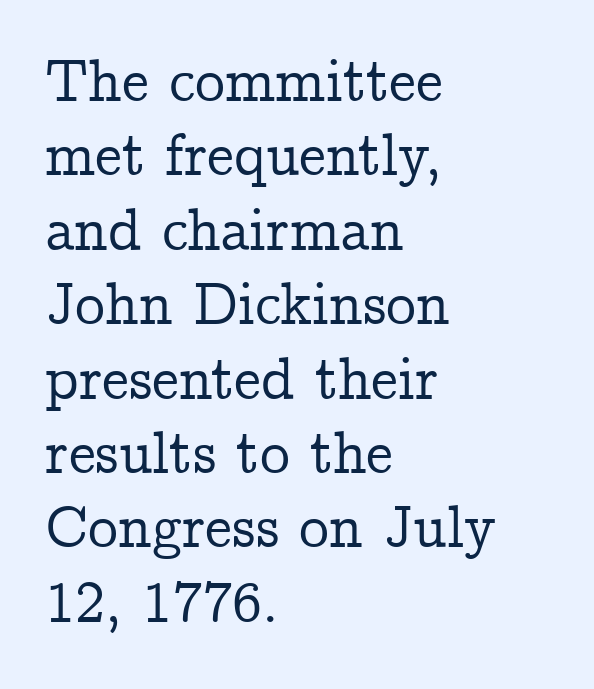
The image shows 60 px serif type, upright; set left-aligned, line spacing 1.24x, normal letter spacing, not underlined; low stroke contrast and a medium x-height.
